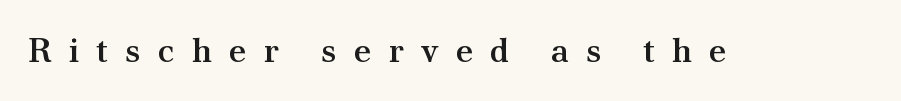
{"serif": "yes", "italic": "no", "bold": "semi", "weight": "semibold", "width": "normal", "stroke_contrast": "medium", "x_height": "small", "monospaced": "no", "underline": "no", "letter_spacing": "wide", "letter_spacing_em": 0.5, "glyph_px": 34}
